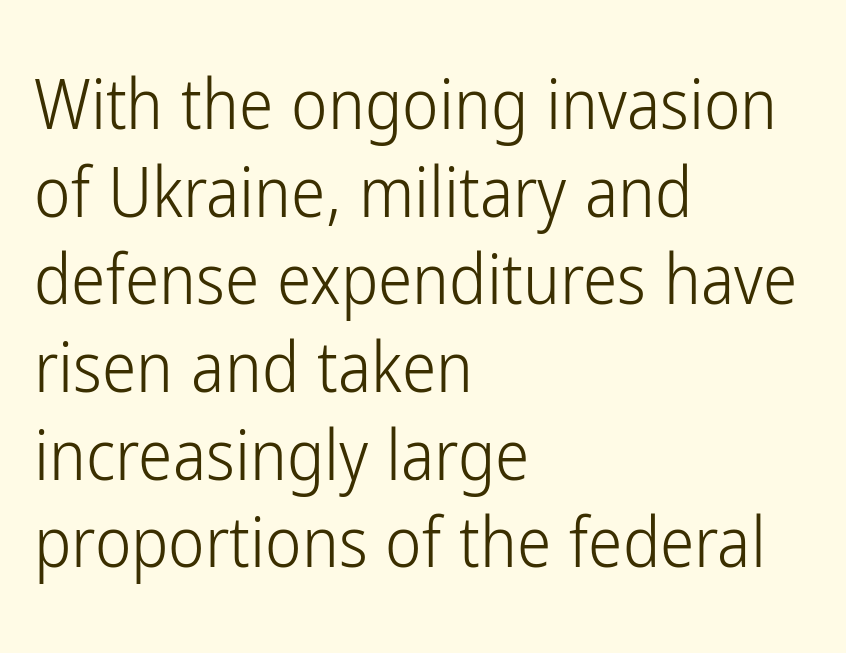
The designer went with a sans here, leaving each stem footless. Each letter keeps its own natural width here, so spacing adapts to shape. The weight tops out at a normal text grade. Is there much room between lines? A standard amount, neither cramped nor airy. A student would call this left alignment; a typographer would say flush left, rag right. Tracking here is standard; glyphs follow each other at the usual distance.
